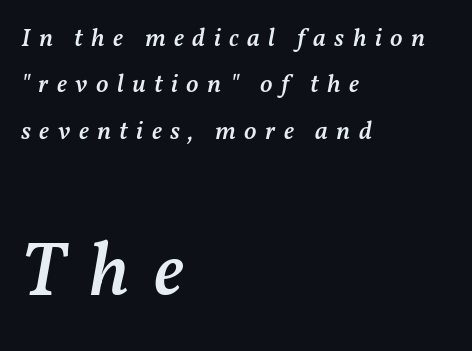
This sample uses an oblique cut, with every glyph tilted off the vertical. Does the bottom block carry the larger type? Yes, it does. The baseline area is clear. Proportional: the letters do not fall into vertical columns. A student would call this left alignment; a typographer would say flush left, rag right. Each glyph is drawn with semibold strokes, heavier than normal yet not fully bold.
